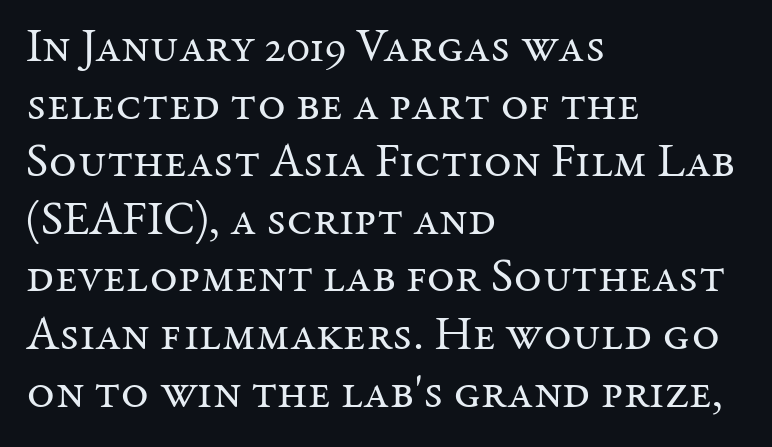
The image shows 48 px regular-weight serif type, upright; set left-aligned, line spacing 1.2x, normal letter spacing, not underlined; medium stroke contrast and a medium x-height.
